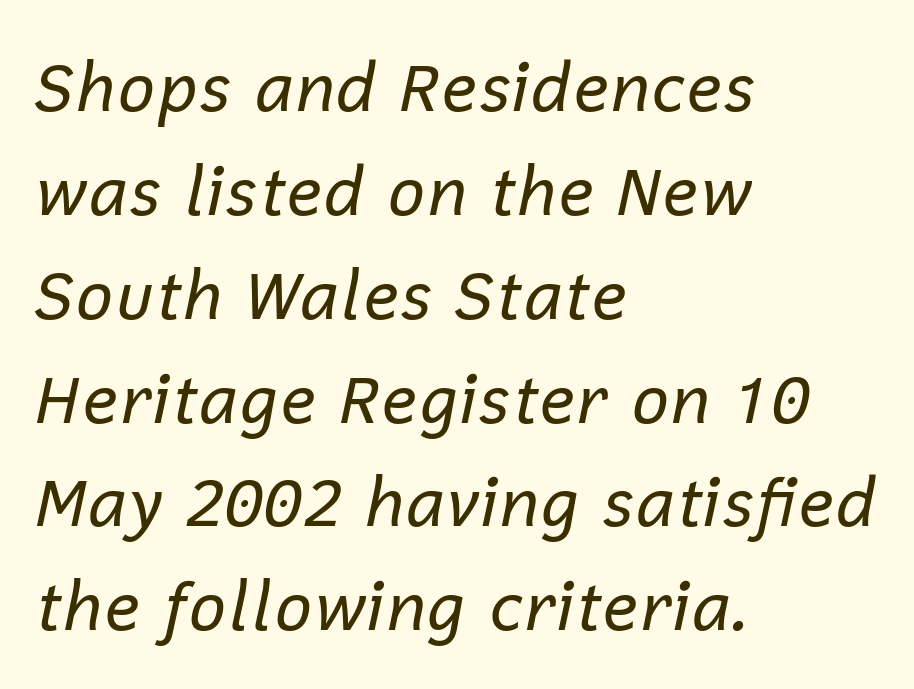
Students, note that the glyphs here touch the page at normal intervals. The rows are spaced the way most documents space them. Observe the lean: these are italic letterforms. The paragraph shown leans on its left margin. Here the designer chose a conventional face with non-uniform glyph widths.
